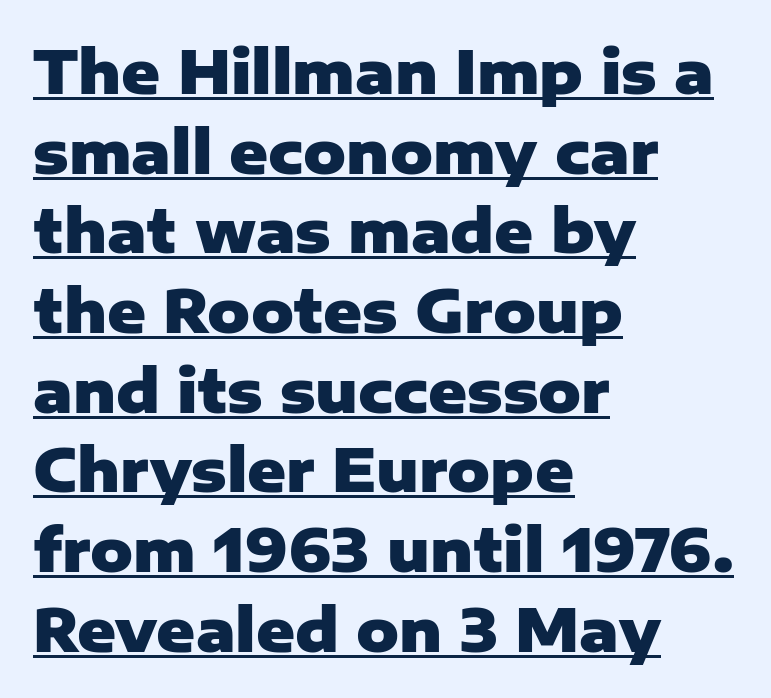
The face used here is a sans, in the tradition of grotesques and geometrics. The vertical gap from one line to the next is medium. This sample uses an upright cut, with every glyph sitting square on the baseline. These words are printed bold, with thick strokes throughout.
